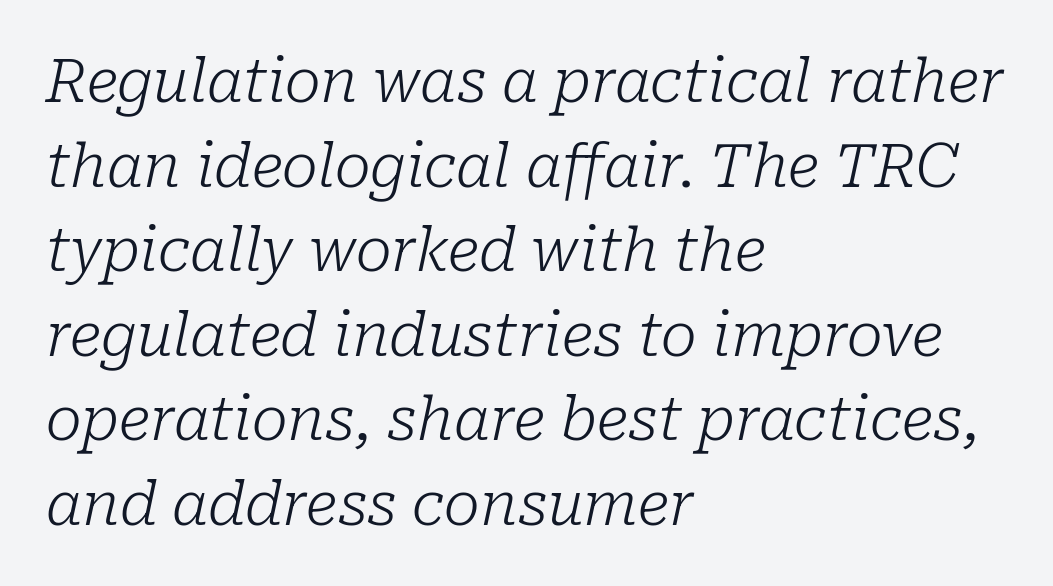
{"serif": "yes", "italic": "yes", "lean": "right", "slant_degrees": 10, "bold": "no", "weight": "light", "width": "normal", "stroke_contrast": "low", "x_height": "medium", "monospaced": "no", "underline": "no", "align": "left", "line_spacing": "normal", "line_spacing_ratio": 1.41, "letter_spacing": "normal", "letter_spacing_em": 0.0, "glyph_px": 60}
